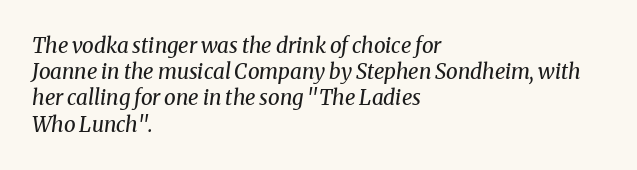
Q: Is the text bold? A: No.
Q: Is the text italic (slanted)? A: Yes, it leans right by about 8 degrees.
Q: Is the text underlined? A: No.
Q: How is the paragraph aligned? A: Left-aligned.
Q: Is the spacing between letters normal or unusually wide? A: Normal.
Q: Is the spacing between lines tight, normal or loose? A: Normal.
